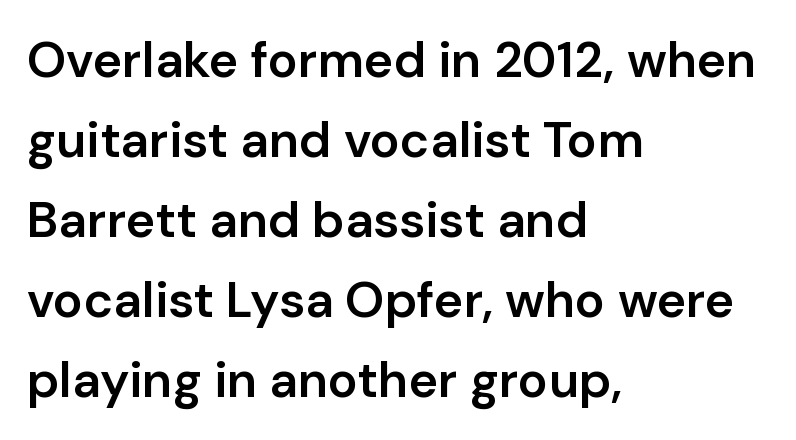
Q: Is the text bold? A: Semi-bold.
Q: Is the text italic (slanted)? A: No, it is upright.
Q: Is the typeface a serif or a sans-serif typeface? A: Sans-serif.
Q: Is the text underlined? A: No.
Q: How is the paragraph aligned? A: Left-aligned.
Q: Is the spacing between letters normal or unusually wide? A: Normal.
Q: Is the spacing between lines tight, normal or loose? A: Normal.
Q: Width (condensed, normal, or wide)? A: Normal.
Q: Stroke contrast? A: Low.
Q: x-height? A: Medium.
Q: Monospaced? A: No.
